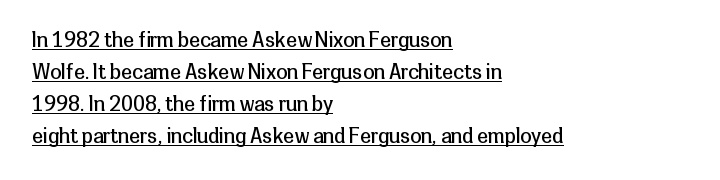
The image shows 20 px text type, upright; set left-aligned, normal line spacing (1.6x), normal letter spacing, underlined.
